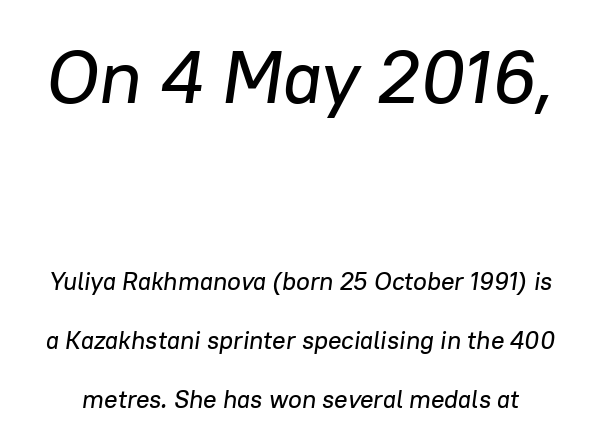
Q: Is the text italic (slanted)? A: Yes, it leans right by about 8 degrees.
Q: Is the text underlined? A: No.
Q: Is the spacing between letters normal or unusually wide? A: Normal.
Q: Is the spacing between lines tight, normal or loose? A: Loose.
Q: Which block of text is set in a larger size, the first (top) or the second (bottom)? A: The first (top) one.
Q: Width (condensed, normal, or wide)? A: Normal.
Q: Stroke contrast? A: Low.
Q: x-height? A: Medium.
Q: Monospaced? A: No.
